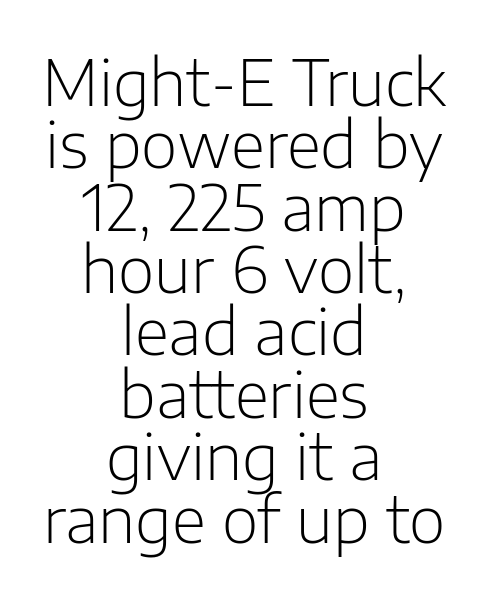
{"serif": "no", "italic": "no", "bold": "no", "weight": "light", "width": "normal", "stroke_contrast": "low", "x_height": "medium", "monospaced": "no", "underline": "no", "align": "center", "line_spacing": "tight", "line_spacing_ratio": 0.99, "letter_spacing": "normal", "letter_spacing_em": 0.0, "glyph_px": 63}
